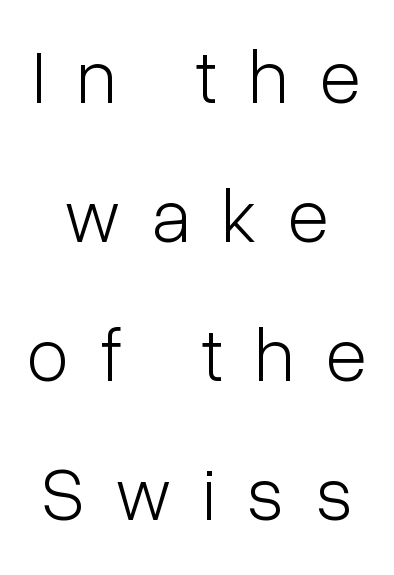
Q: Is the text bold? A: No.
Q: Is the text italic (slanted)? A: No, it is upright.
Q: Is the typeface a serif or a sans-serif typeface? A: Sans-serif.
Q: Is the text underlined? A: No.
Q: How is the paragraph aligned? A: Centered.
Q: Is the spacing between letters normal or unusually wide? A: Unusually wide.
Q: Width (condensed, normal, or wide)? A: Condensed.
Q: Stroke contrast? A: Low.
Q: x-height? A: Medium.
Q: Monospaced? A: No.
